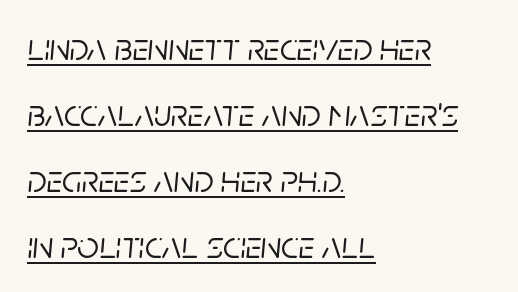
The image shows 38 px text type, italic (leaning right); set left-aligned, line spacing 1.74x, normal letter spacing, underlined; low stroke contrast and a large x-height.
